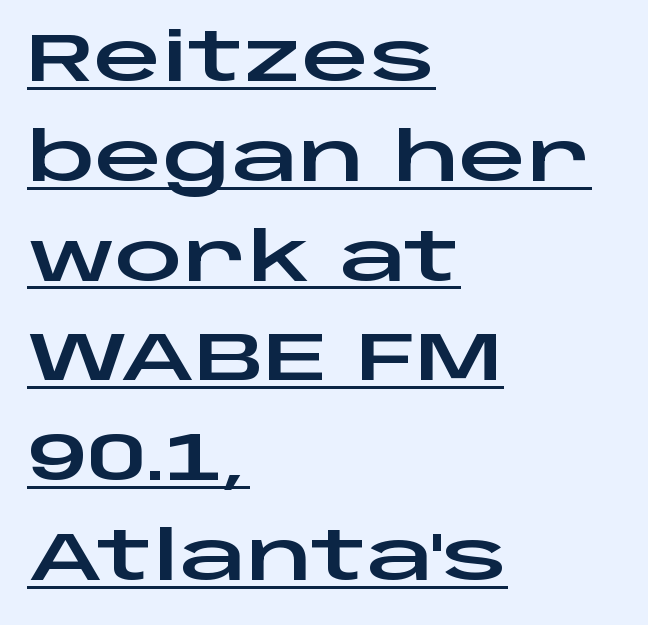
{"serif": "no", "italic": "no", "width": "wide", "stroke_contrast": "low", "x_height": "large", "monospaced": "no", "underline": "yes", "align": "left", "line_spacing": "normal", "line_spacing_ratio": 1.49, "letter_spacing": "normal", "letter_spacing_em": 0.0, "glyph_px": 67}
